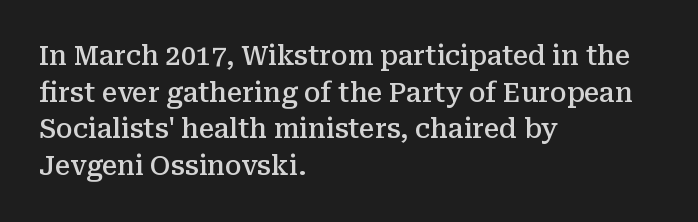
{"italic": "no", "bold": "semi", "underline": "no", "align": "left", "line_spacing": "normal", "line_spacing_ratio": 1.36, "letter_spacing": "normal", "letter_spacing_em": 0.0, "glyph_px": 27}
